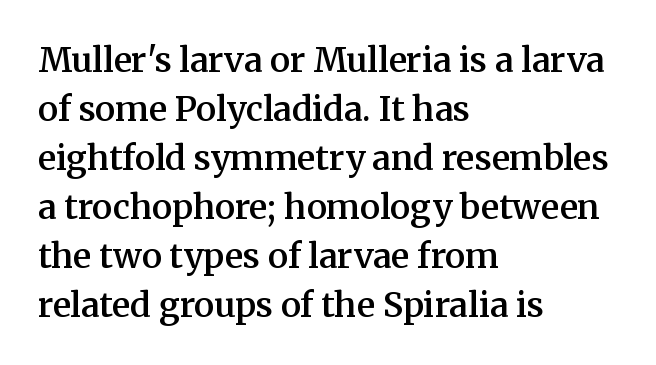
On the weight axis this lands at semibold, roughly 600. Students, observe: this is what conventionally led text looks like. What kind of face is this? One with serifs. This rendering leaves character spacing at its baseline value. Think of a printed novel: that variable character pitch is what you see here. Short and long lines alike share a common starting point at left.
